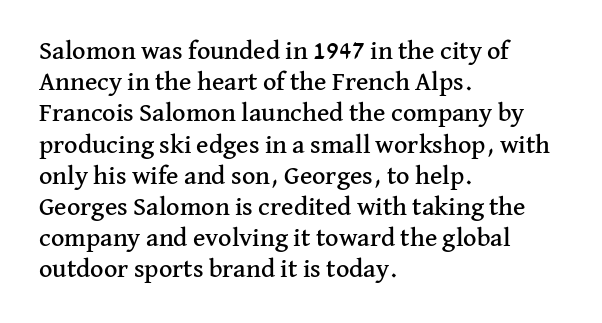
Q: Is the text italic (slanted)? A: No, it is upright.
Q: Is the text underlined? A: No.
Q: How is the paragraph aligned? A: Left-aligned.
Q: Is the spacing between letters normal or unusually wide? A: Normal.
